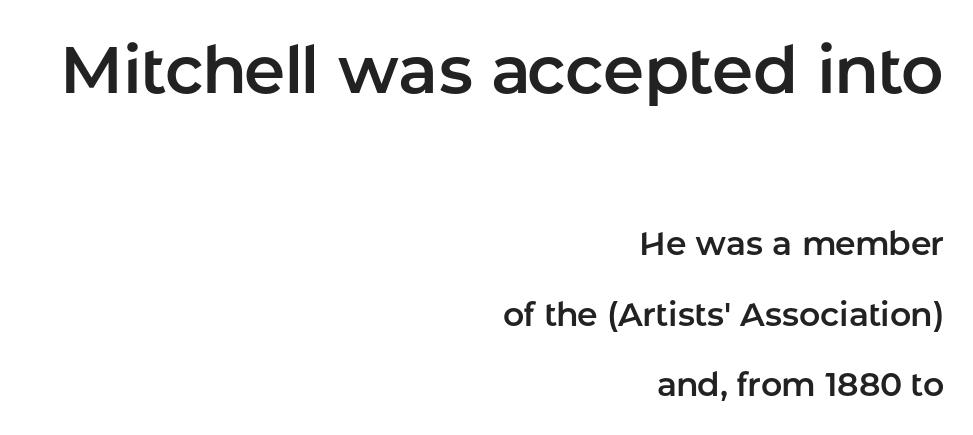
Every stem runs plumb, perpendicular to the baseline. The passage shown is typed in a proportional face where columns would drift. Underlining? Definitely not there. If you measured baseline to baseline, you'd find a long distance. In this sample the first text group is rendered at the bigger scale. Notice how the passage keeps a crisp vertical edge on the right only.
